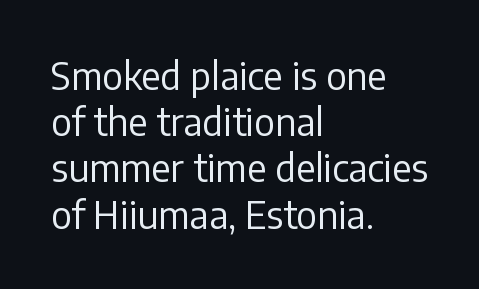
Leading matches the norm, producing a regular column. The area under the type is left untouched. Short and long lines alike share a common starting point at left. Ascenders rise straight up at ninety degrees. This sample uses plain, unmodified letter spacing. This rendering employs a face without finishing strokes, i.e., a sans-serif.
